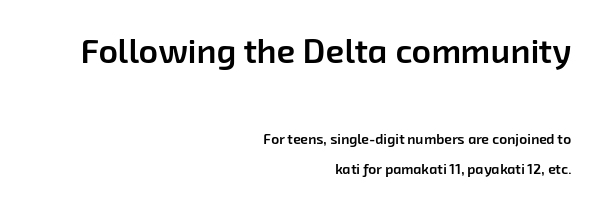
Q: Is the text bold? A: Semi-bold.
Q: Is the typeface a serif or a sans-serif typeface? A: Sans-serif.
Q: Is the text underlined? A: No.
Q: How is the paragraph aligned? A: Right-aligned.
Q: Is the spacing between letters normal or unusually wide? A: Normal.
Q: Is the spacing between lines tight, normal or loose? A: Loose.
Q: Which block of text is set in a larger size, the first (top) or the second (bottom)? A: The first (top) one.
Q: Width (condensed, normal, or wide)? A: Normal.
Q: Stroke contrast? A: Low.
Q: x-height? A: Medium.
Q: Monospaced? A: No.
